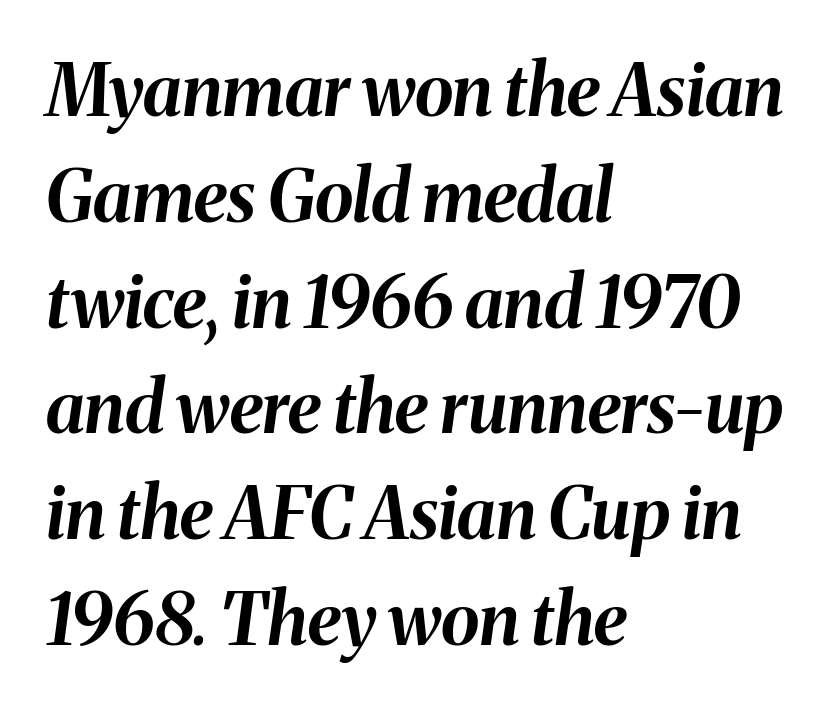
Q: Is the text bold? A: Yes.
Q: Is the text italic (slanted)? A: Yes, it leans right by about 8 degrees.
Q: Is the text underlined? A: No.
Q: How is the paragraph aligned? A: Left-aligned.
Q: Is the spacing between letters normal or unusually wide? A: Normal.
Q: Is the spacing between lines tight, normal or loose? A: Normal.
Q: Width (condensed, normal, or wide)? A: Normal.
Q: Stroke contrast? A: Medium.
Q: x-height? A: Medium.
Q: Monospaced? A: No.
